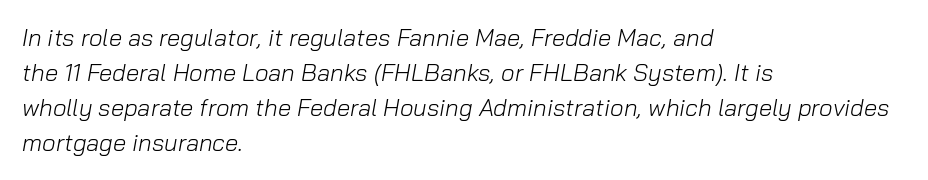
{"italic": "yes", "lean": "right", "slant_degrees": 10, "bold": "no", "underline": "no", "align": "left", "line_spacing": "normal", "line_spacing_ratio": 1.46, "letter_spacing": "normal", "letter_spacing_em": 0.0, "glyph_px": 24}
